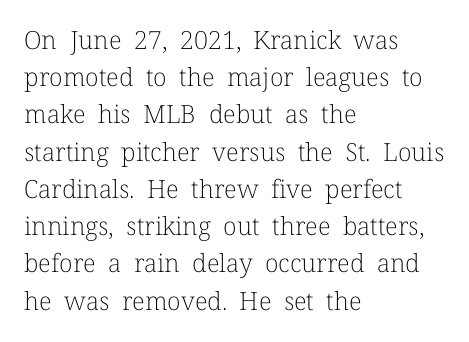
Each new line begins a customary step beneath the previous one. In CSS terms this would be text-align: left. Every character sits straight up, as roman type does. Inter-character spacing is left at the font's built-in metrics.
